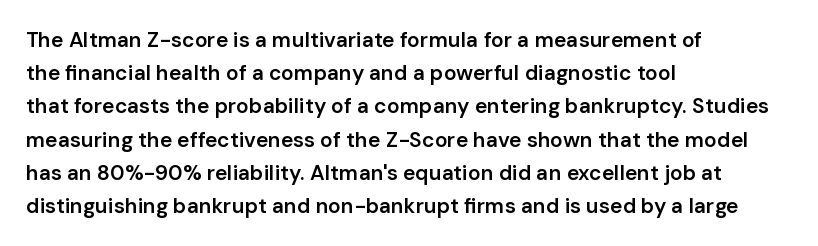
A typesetter would call this zero additional tracking. The foot of each line stays bare and open. Whoever set this chose a conventional vertical rhythm. Short and long lines alike share a common starting point at left. Stems and bowls a touch heavier than normal — semibold. The lettering stays uniformly vertical, giving the passage a roman look.
